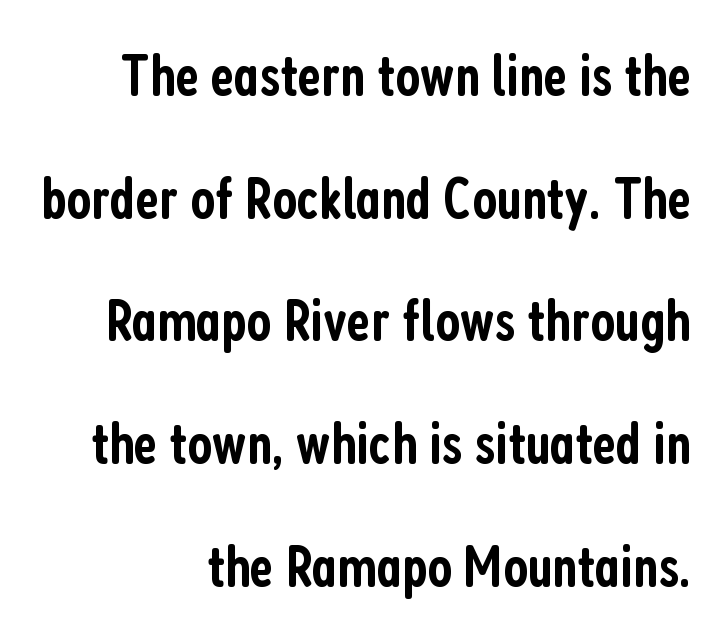
The characters display no serif detailing; their extremities are plain. Looks like regular typesetting: each glyph gets only the width it needs. The horizontal fit of the characters is conventional and even. The space directly below the letters is spotless.
